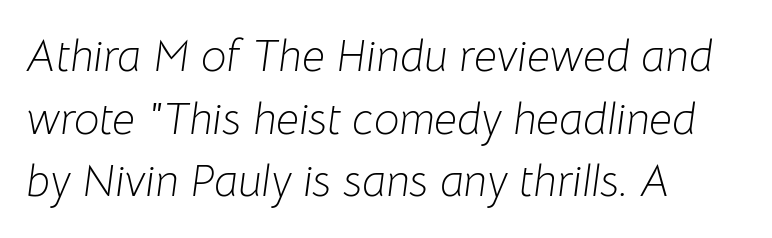
{"italic": "yes", "lean": "right", "slant_degrees": 8, "bold": "no", "weight": "light", "width": "normal", "stroke_contrast": "low", "x_height": "medium", "monospaced": "no", "underline": "no", "align": "left", "line_spacing": "normal", "line_spacing_ratio": 1.39, "letter_spacing": "normal", "letter_spacing_em": 0.0, "glyph_px": 45}
